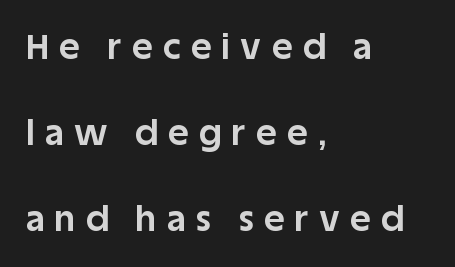
Q: Is the text bold? A: Yes.
Q: Is the text italic (slanted)? A: No, it is upright.
Q: Is the typeface a serif or a sans-serif typeface? A: Sans-serif.
Q: Is the text underlined? A: No.
Q: How is the paragraph aligned? A: Left-aligned.
Q: Is the spacing between letters normal or unusually wide? A: Unusually wide.
Q: Is the spacing between lines tight, normal or loose? A: Loose.
Q: Width (condensed, normal, or wide)? A: Normal.
Q: Stroke contrast? A: Low.
Q: x-height? A: Large.
Q: Monospaced? A: No.
